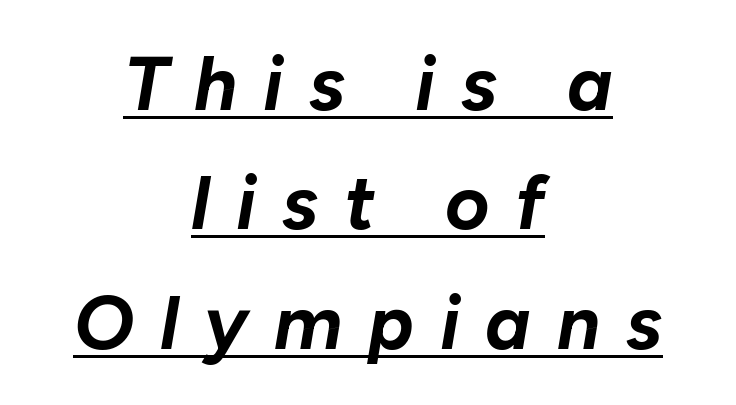
The image shows 76 px bold type, italic (leaning right); set centered, normal line spacing (1.57x), unusually wide letter spacing (+0.34 em), underlined; low stroke contrast and a medium x-height.
